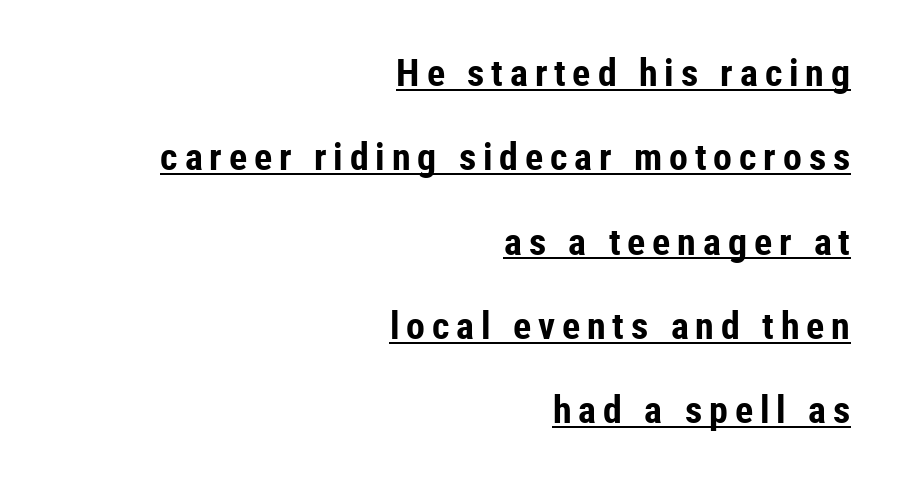
Has an underline been added? It has. You'd pick this weight for a headline — it's a proper bold. Classification — sans serif. Leading: increased. Is this a fixed-width face? No — the glyphs have proportional, varying widths.
